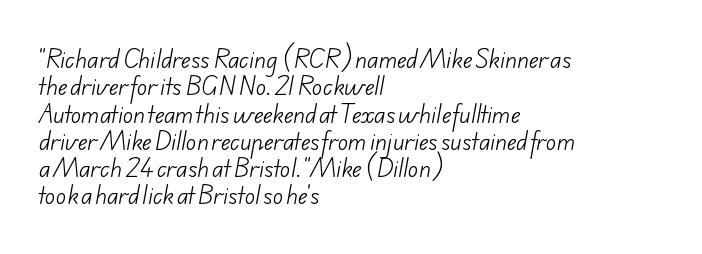
Q: Is the text bold? A: No.
Q: Is the text underlined? A: No.
Q: How is the paragraph aligned? A: Left-aligned.
Q: Is the spacing between letters normal or unusually wide? A: Normal.
